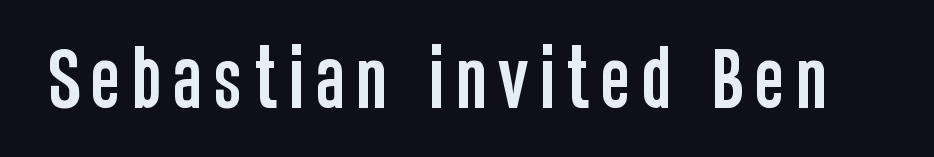
{"serif": "no", "italic": "no", "width": "condensed", "stroke_contrast": "low", "x_height": "large", "monospaced": "no", "underline": "no", "glyph_px": 70}
